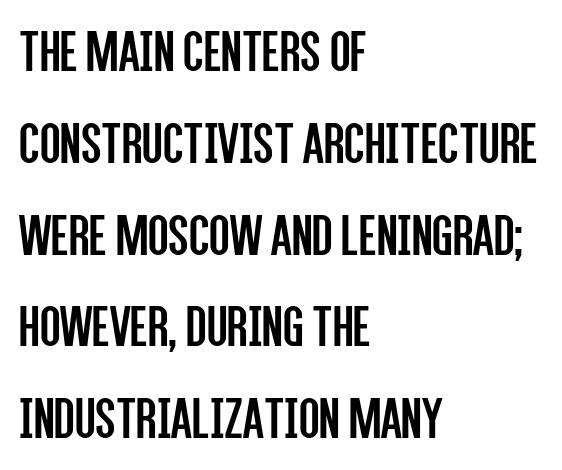
The image shows 60 px regular-weight, condensed sans-serif type, upright; set left-aligned, normal line spacing (1.53x), normal letter spacing, not underlined; low stroke contrast and a large x-height.
